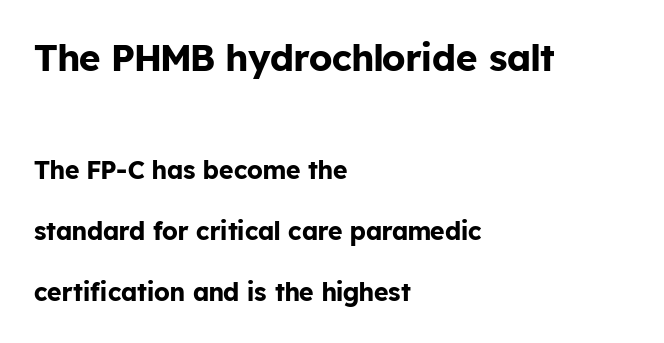
The image shows 37 px bold sans-serif type, upright; set left-aligned, loose line spacing (2.44x), normal letter spacing, not underlined; the first (top) block is 1.48x larger; low stroke contrast and a medium x-height.
